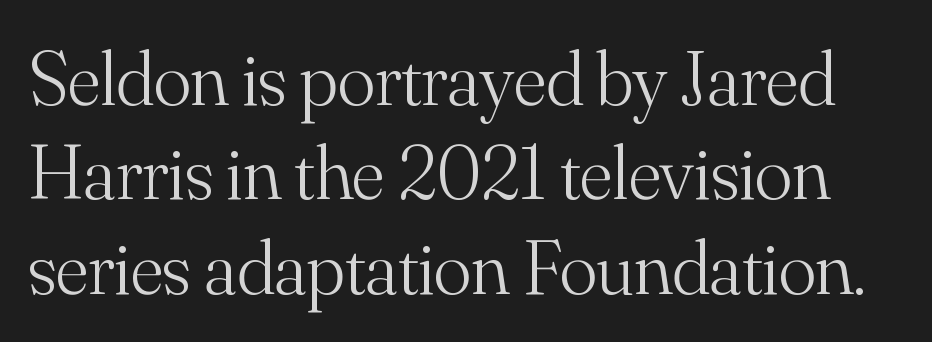
Q: Is the text bold? A: No.
Q: Is the text italic (slanted)? A: No, it is upright.
Q: Is the typeface a serif or a sans-serif typeface? A: Serif.
Q: Is the text underlined? A: No.
Q: Is the spacing between letters normal or unusually wide? A: Normal.
Q: Width (condensed, normal, or wide)? A: Normal.
Q: Stroke contrast? A: Medium.
Q: x-height? A: Small.
Q: Monospaced? A: No.
